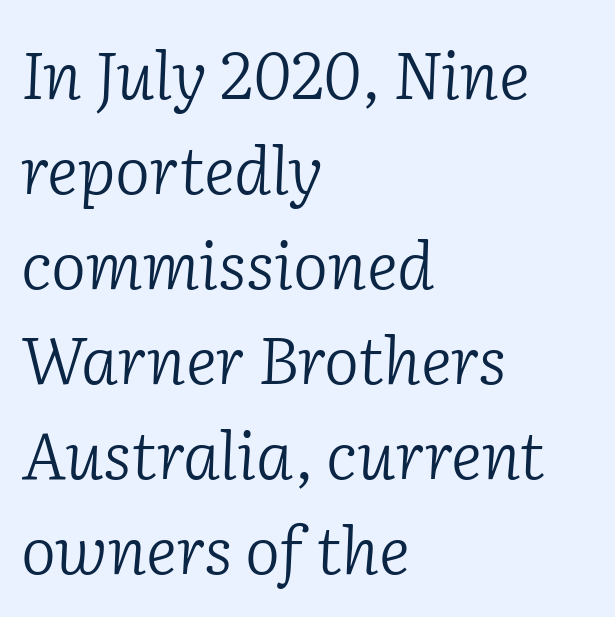
Vertical stems look standard width or narrower in stroke. Notice how the stems are inclined rather than vertical — that's the hallmark of italics. The ragged edge is on the right, which tells us the setting is flush left. The typeface chosen for these lines features serifs.
